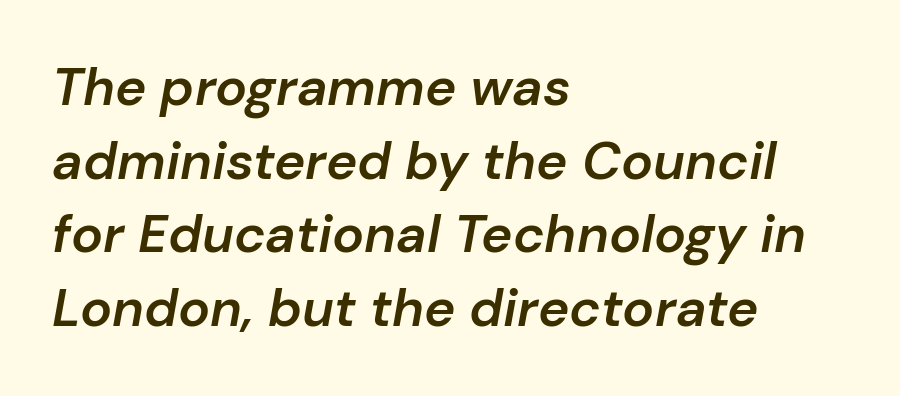
{"italic": "yes", "lean": "right", "slant_degrees": 10, "bold": "semi", "weight": "semibold", "width": "normal", "stroke_contrast": "low", "x_height": "medium", "monospaced": "no", "underline": "no", "align": "left", "line_spacing": "normal", "line_spacing_ratio": 1.39, "letter_spacing": "normal", "letter_spacing_em": 0.0, "glyph_px": 53}
